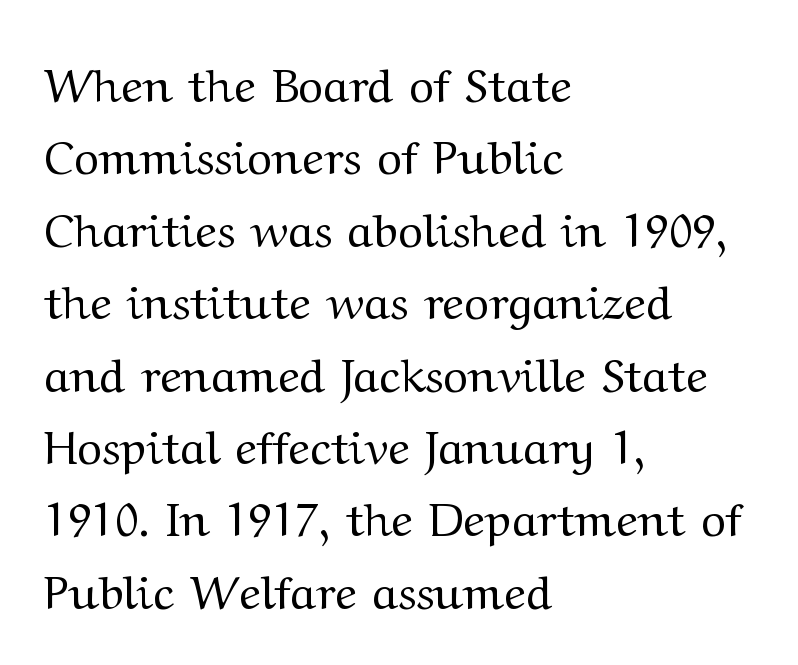
The lettering holds an erect, upright posture throughout. Rows of type keep a routine distance in the vertical direction. A typesetter would call this proportional, since set widths differ per character. Is this a sans? No — the strokes have serifs.
